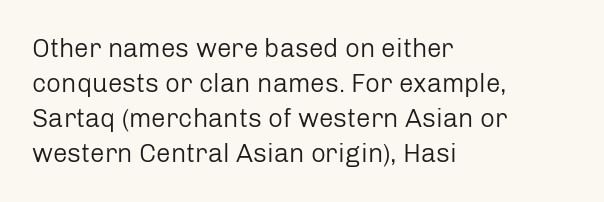
{"italic": "no", "bold": "no", "underline": "no", "align": "left", "line_spacing": "normal", "line_spacing_ratio": 1.35, "letter_spacing": "normal", "letter_spacing_em": 0.0, "glyph_px": 26}
